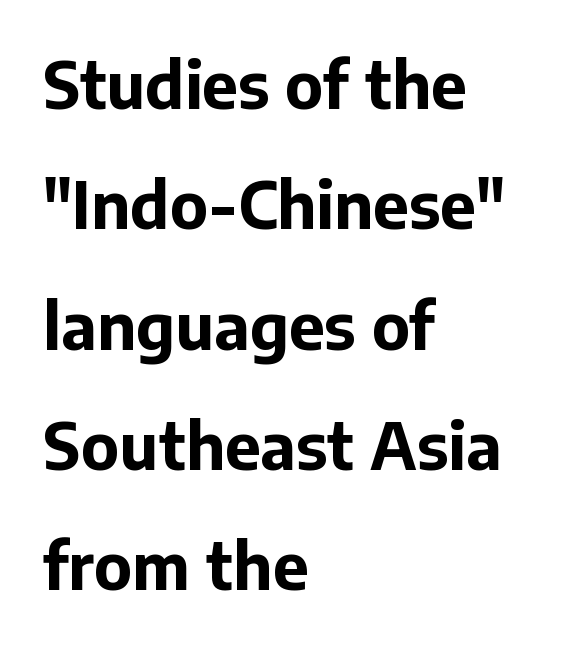
Q: Is the text bold? A: Yes.
Q: Is the text italic (slanted)? A: No, it is upright.
Q: Is the typeface a serif or a sans-serif typeface? A: Sans-serif.
Q: Is the text underlined? A: No.
Q: How is the paragraph aligned? A: Left-aligned.
Q: Is the spacing between letters normal or unusually wide? A: Normal.
Q: Width (condensed, normal, or wide)? A: Normal.
Q: Stroke contrast? A: Low.
Q: x-height? A: Medium.
Q: Monospaced? A: No.
